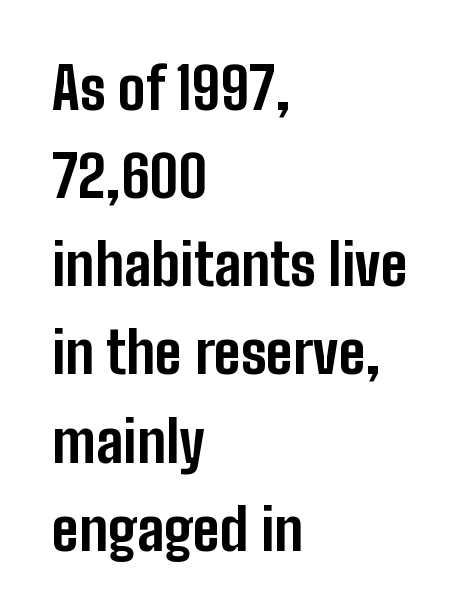
Q: Is the text bold? A: Yes.
Q: Is the text italic (slanted)? A: No, it is upright.
Q: Is the typeface a serif or a sans-serif typeface? A: Sans-serif.
Q: Is the text underlined? A: No.
Q: How is the paragraph aligned? A: Left-aligned.
Q: Is the spacing between letters normal or unusually wide? A: Normal.
Q: Is the spacing between lines tight, normal or loose? A: Normal.
Q: Width (condensed, normal, or wide)? A: Condensed.
Q: Stroke contrast? A: Low.
Q: x-height? A: Medium.
Q: Monospaced? A: No.
